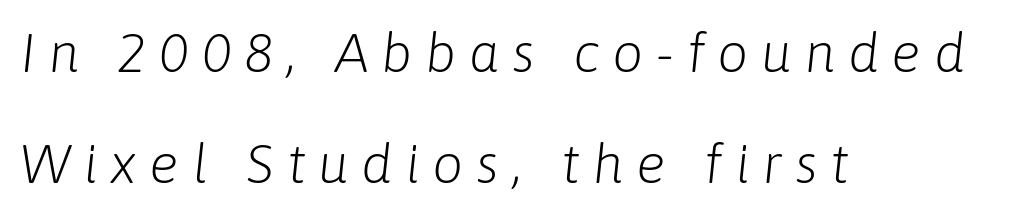
{"italic": "yes", "lean": "right", "slant_degrees": 6, "bold": "no", "weight": "light", "width": "normal", "stroke_contrast": "low", "x_height": "medium", "monospaced": "no", "underline": "no", "align": "left", "line_spacing": "loose", "line_spacing_ratio": 2.02, "letter_spacing": "wide", "letter_spacing_em": 0.23, "glyph_px": 55}
